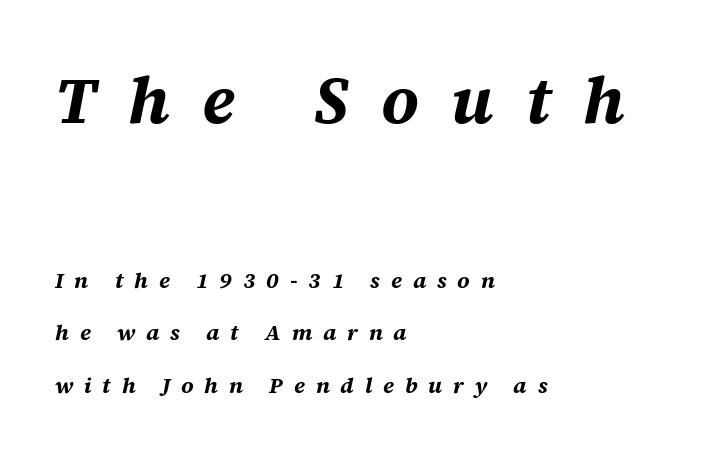
Is the lower block the larger one? No — the upper block carries the bigger type. The line-height multiplier appears high, well above default. The typesetter chose a ragged-right arrangement here. Do the characters align in a grid? No, the font is proportional.
